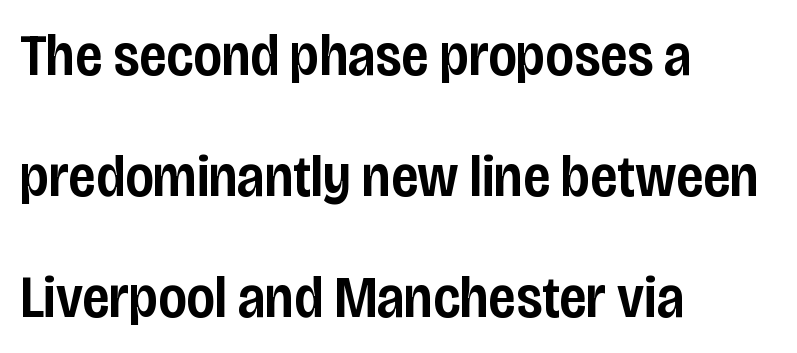
The image shows 59 px semibold, condensed sans-serif type, upright; set left-aligned, loose line spacing (2.05x), normal letter spacing, not underlined; low stroke contrast and a large x-height.
